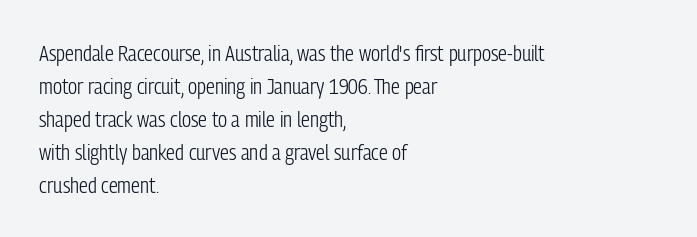
{"italic": "no", "bold": "no", "underline": "no", "align": "left", "line_spacing": "normal", "line_spacing_ratio": 1.5, "letter_spacing": "normal", "letter_spacing_em": 0.0, "glyph_px": 22}
